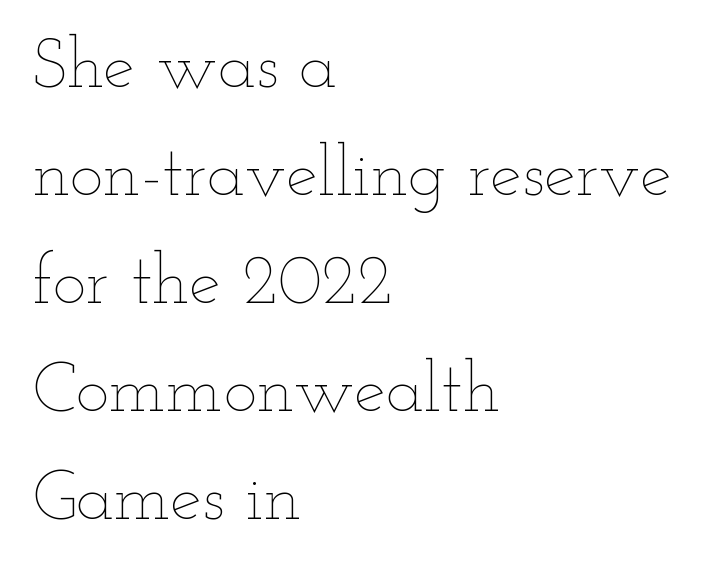
The image shows 71 px thin, wide type, upright; set left-aligned, normal line spacing (1.52x), normal letter spacing, not underlined; low stroke contrast and a small x-height.
